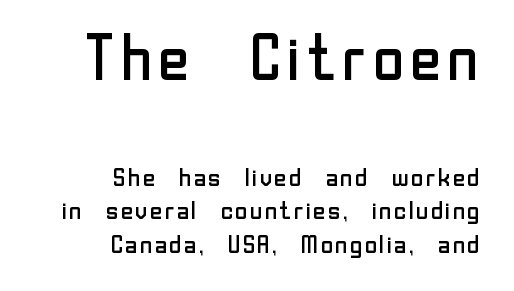
Spacing verdict: proportional, widths tailored to each character. Stroke thickness stays within the range of a standard reading face or lighter. The text block is weighted toward the right margin, trailing off unevenly leftward. Glyph-to-glyph distance matches everyday printed text. The initial chunk of copy outweighs the following chunk in type size. Baseline-to-baseline distance is the conventional proportion of letter height.
